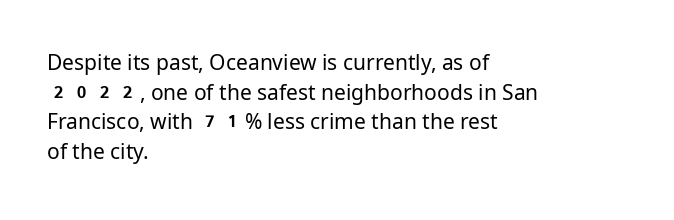
Q: Is the text bold? A: No.
Q: Is the text italic (slanted)? A: No, it is upright.
Q: Is the text underlined? A: No.
Q: How is the paragraph aligned? A: Left-aligned.
Q: Is the spacing between letters normal or unusually wide? A: Normal.
Q: Is the spacing between lines tight, normal or loose? A: Normal.
